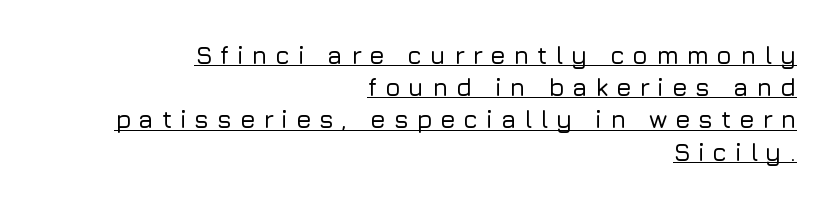
Q: Is the text italic (slanted)? A: No, it is upright.
Q: Is the text underlined? A: Yes.
Q: How is the paragraph aligned? A: Right-aligned.
Q: Is the spacing between letters normal or unusually wide? A: Unusually wide.
Q: Is the spacing between lines tight, normal or loose? A: Normal.
